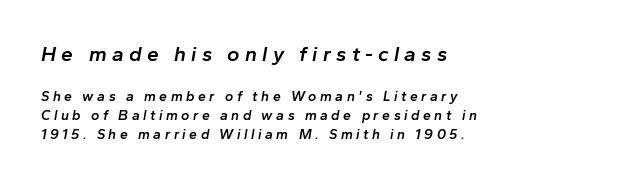
{"italic": "yes", "lean": "right", "slant_degrees": 10, "bold": "semi", "underline": "no", "align": "left", "line_spacing": "normal", "line_spacing_ratio": 1.37, "letter_spacing": "wide", "letter_spacing_em": 0.25, "larger_block": "first", "size_ratio": 1.5, "glyph_px": 21}
